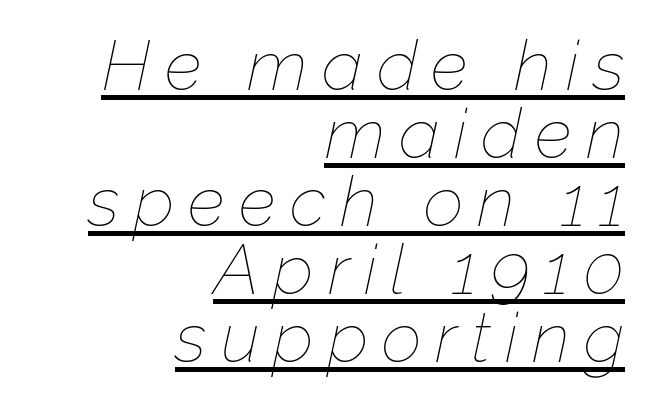
Q: Is the text bold? A: No.
Q: Is the text italic (slanted)? A: Yes, it leans right by about 12 degrees.
Q: Is the text underlined? A: Yes.
Q: How is the paragraph aligned? A: Right-aligned.
Q: Is the spacing between letters normal or unusually wide? A: Unusually wide.
Q: Is the spacing between lines tight, normal or loose? A: Tight.
Q: Width (condensed, normal, or wide)? A: Normal.
Q: Stroke contrast? A: Low.
Q: x-height? A: Medium.
Q: Monospaced? A: No.
